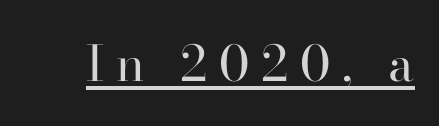
{"serif": "yes", "italic": "no", "bold": "no", "weight": "regular", "width": "normal", "stroke_contrast": "high", "x_height": "small", "monospaced": "no", "underline": "yes", "letter_spacing": "wide", "letter_spacing_em": 0.24, "glyph_px": 49}
